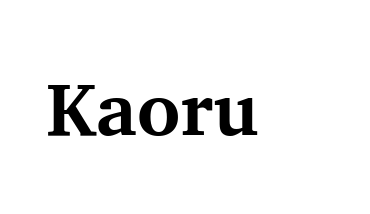
The image shows 74 px bold serif type, upright; set normal letter spacing, not underlined; medium stroke contrast and a medium x-height.
